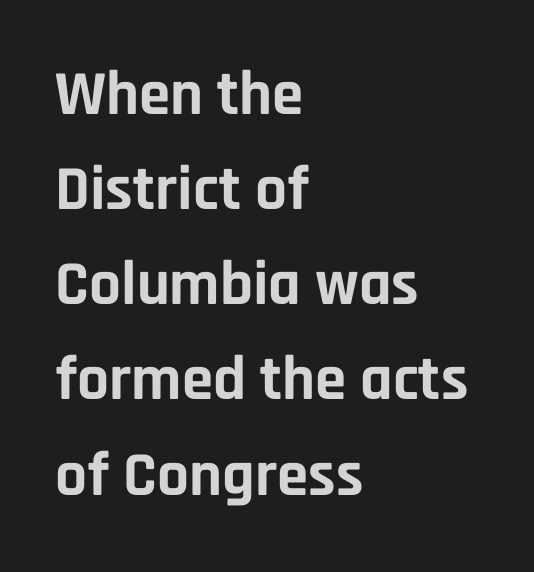
If you drew a line through each stem, it would be perfectly vertical. Each word holds together tightly as a unit, with standard inter-letter gaps. The block of text has a typical density, with ordinary space between rows. Note the varied advance widths — an 'i' is clearly narrower than an 'm'.
